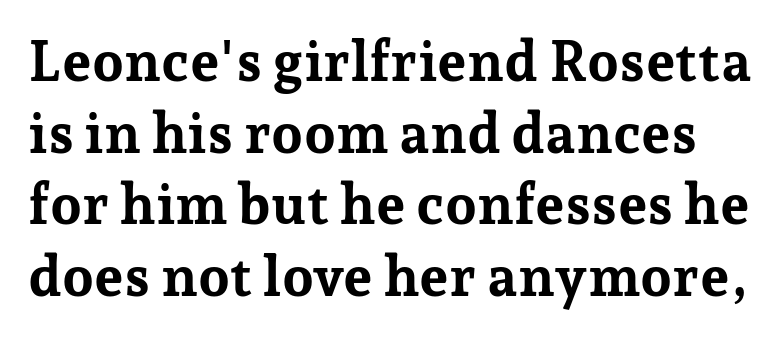
The image shows 56 px bold serif type, upright; set normal line spacing (1.28x), normal letter spacing, not underlined; low stroke contrast and a medium x-height.
